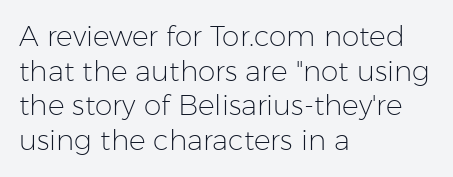
Q: Is the text bold? A: No.
Q: Is the text italic (slanted)? A: No, it is upright.
Q: Is the typeface a serif or a sans-serif typeface? A: Sans-serif.
Q: Is the text underlined? A: No.
Q: How is the paragraph aligned? A: Left-aligned.
Q: Is the spacing between letters normal or unusually wide? A: Normal.
Q: Width (condensed, normal, or wide)? A: Normal.
Q: Stroke contrast? A: Low.
Q: x-height? A: Medium.
Q: Monospaced? A: No.
